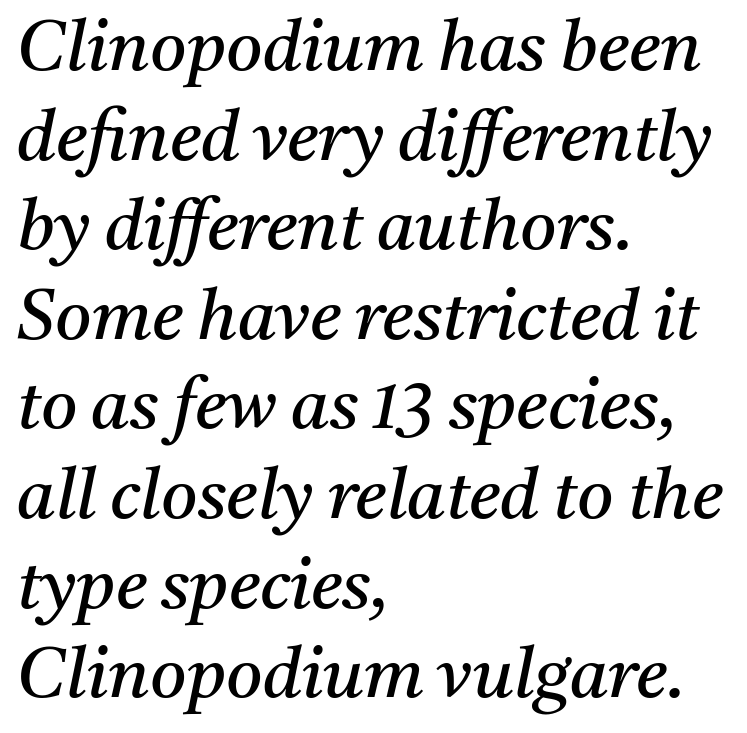
{"serif": "yes", "italic": "yes", "lean": "right", "slant_degrees": 11, "bold": "no", "weight": "regular", "width": "normal", "stroke_contrast": "medium", "x_height": "medium", "monospaced": "no", "underline": "no", "align": "left", "line_spacing": "normal", "line_spacing_ratio": 1.28, "letter_spacing": "normal", "letter_spacing_em": 0.0, "glyph_px": 70}
